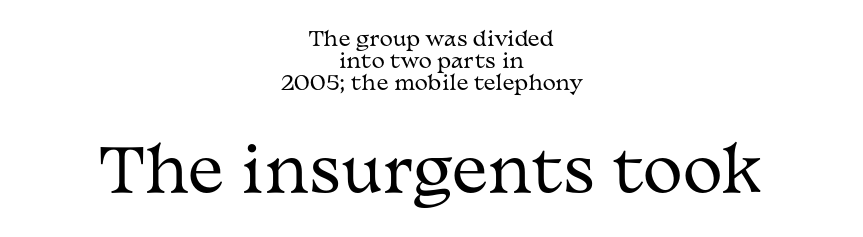
The image shows 60 px regular-weight, wide serif type, upright; set centered, tight line spacing (1.1x), normal letter spacing, not underlined; the second (bottom) block is 3.0x larger; medium stroke contrast and a medium x-height.
